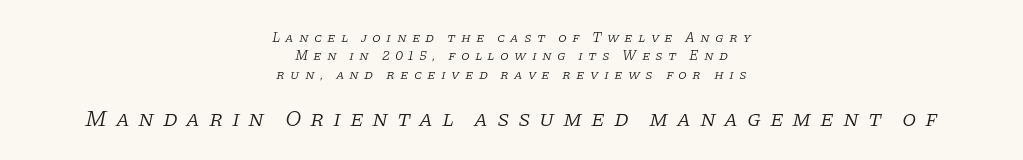
Q: Is the text bold? A: No.
Q: Is the text italic (slanted)? A: Yes, it leans right by about 11 degrees.
Q: Is the text underlined? A: No.
Q: How is the paragraph aligned? A: Centered.
Q: Is the spacing between letters normal or unusually wide? A: Unusually wide.
Q: Is the spacing between lines tight, normal or loose? A: Normal.
Q: Which block of text is set in a larger size, the first (top) or the second (bottom)? A: The second (bottom) one.
